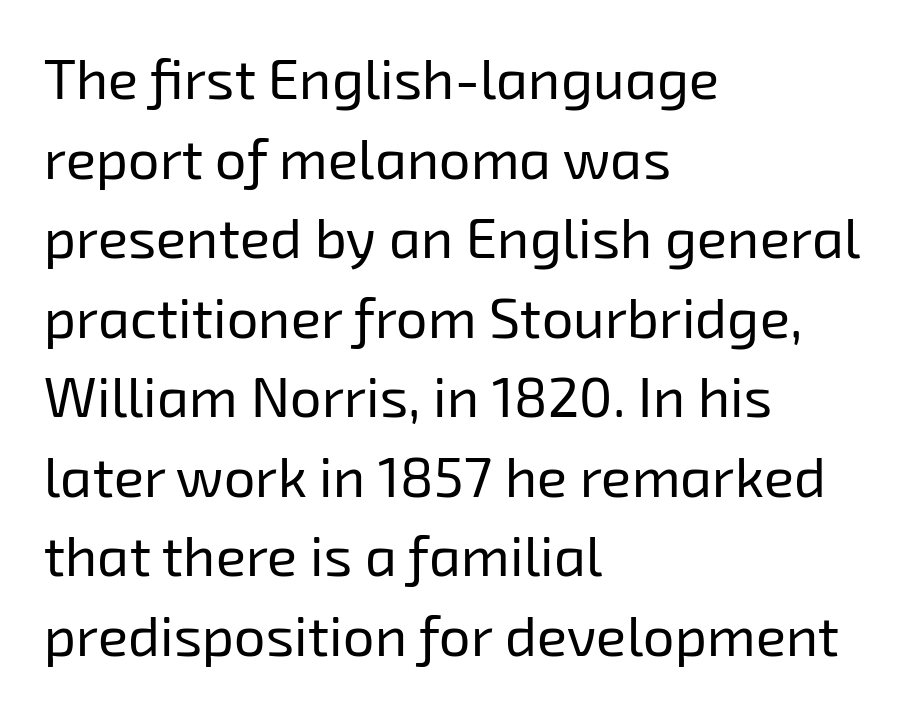
Q: Is the text bold? A: No.
Q: Is the typeface a serif or a sans-serif typeface? A: Sans-serif.
Q: Is the text underlined? A: No.
Q: How is the paragraph aligned? A: Left-aligned.
Q: Is the spacing between letters normal or unusually wide? A: Normal.
Q: Is the spacing between lines tight, normal or loose? A: Normal.
Q: Width (condensed, normal, or wide)? A: Normal.
Q: Stroke contrast? A: Low.
Q: x-height? A: Medium.
Q: Monospaced? A: No.
